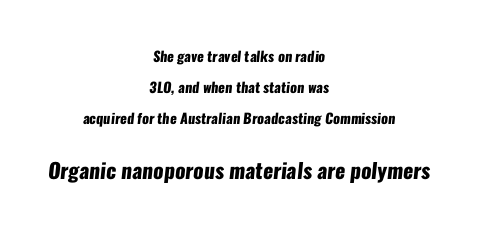
Q: Is the text bold? A: Yes.
Q: Is the text underlined? A: No.
Q: How is the paragraph aligned? A: Centered.
Q: Is the spacing between letters normal or unusually wide? A: Normal.
Q: Is the spacing between lines tight, normal or loose? A: Loose.
Q: Which block of text is set in a larger size, the first (top) or the second (bottom)? A: The second (bottom) one.
